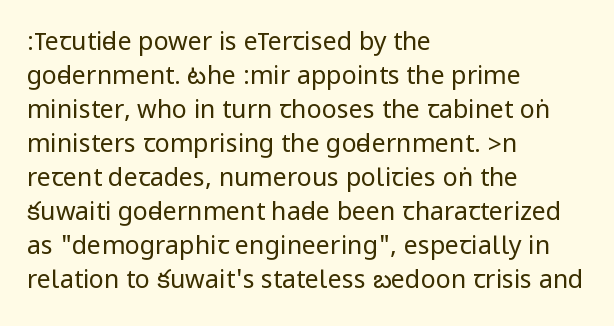
A normal amount of white space separates one row of letters from the next. Honestly, the letter spacing is just normal — you wouldn't notice it. The font's upright variant was chosen for this text. Is this a heavy cut? Hardly; it is regular or lighter. Caption: multi-line text, flush left, ragged right.
